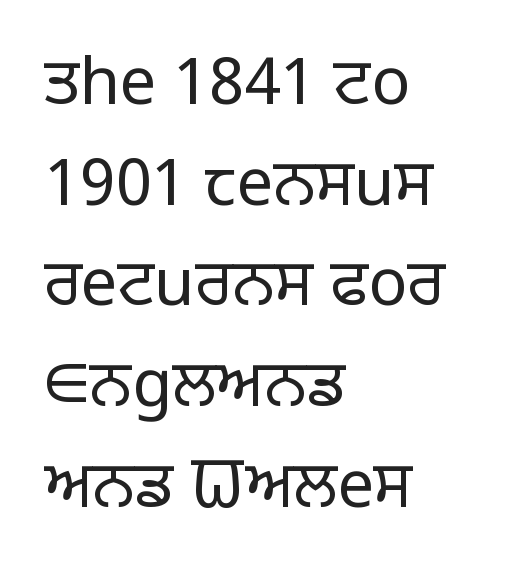
{"serif": "no", "italic": "no", "bold": "no", "weight": "light", "width": "normal", "stroke_contrast": "low", "x_height": "large", "monospaced": "no", "underline": "no", "align": "left", "line_spacing": "normal", "line_spacing_ratio": 1.55, "letter_spacing": "normal", "letter_spacing_em": 0.0, "glyph_px": 65}
